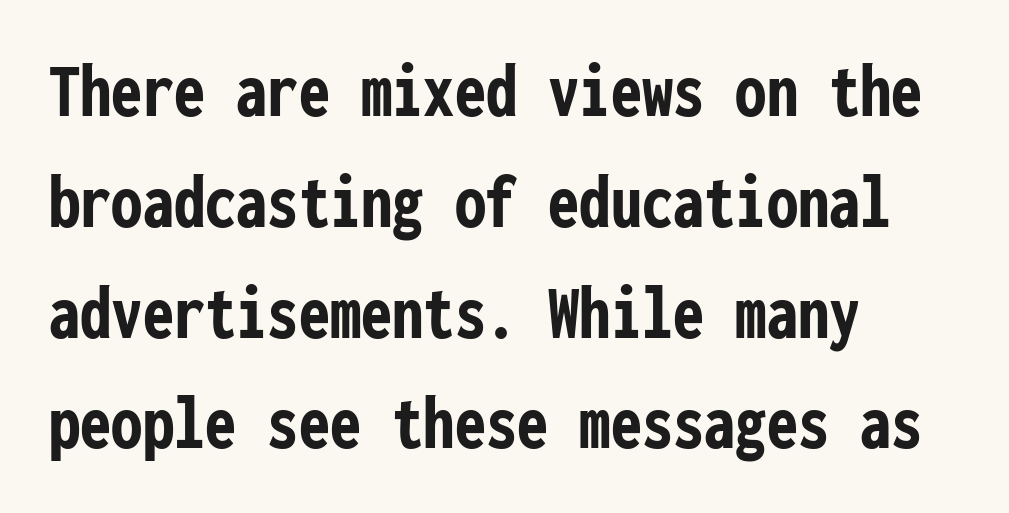
Q: Is the text bold? A: Yes.
Q: Is the text italic (slanted)? A: No, it is upright.
Q: Is the typeface a serif or a sans-serif typeface? A: Sans-serif.
Q: Is the text underlined? A: No.
Q: How is the paragraph aligned? A: Left-aligned.
Q: Is the spacing between letters normal or unusually wide? A: Normal.
Q: Is the spacing between lines tight, normal or loose? A: Normal.
Q: Width (condensed, normal, or wide)? A: Condensed.
Q: Stroke contrast? A: Low.
Q: x-height? A: Medium.
Q: Monospaced? A: Yes.
